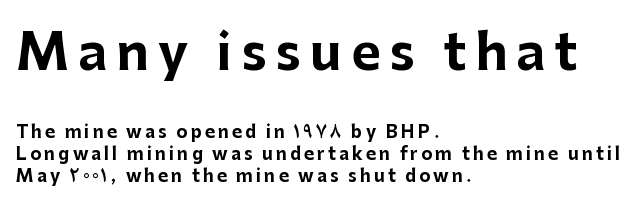
Q: Is the text bold? A: Yes.
Q: Is the text italic (slanted)? A: No, it is upright.
Q: Is the typeface a serif or a sans-serif typeface? A: Sans-serif.
Q: Is the text underlined? A: No.
Q: How is the paragraph aligned? A: Left-aligned.
Q: Is the spacing between lines tight, normal or loose? A: Normal.
Q: Which block of text is set in a larger size, the first (top) or the second (bottom)? A: The first (top) one.
Q: Width (condensed, normal, or wide)? A: Normal.
Q: Stroke contrast? A: Low.
Q: x-height? A: Medium.
Q: Monospaced? A: No.
